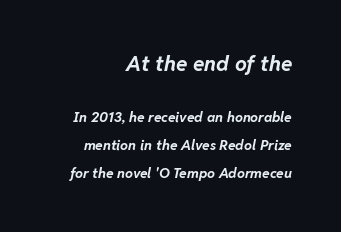
Q: Is the text bold? A: Yes.
Q: Is the text italic (slanted)? A: Yes, it leans right by about 11 degrees.
Q: Is the text underlined? A: No.
Q: How is the paragraph aligned? A: Right-aligned.
Q: Is the spacing between letters normal or unusually wide? A: Normal.
Q: Is the spacing between lines tight, normal or loose? A: Loose.
Q: Which block of text is set in a larger size, the first (top) or the second (bottom)? A: The first (top) one.
